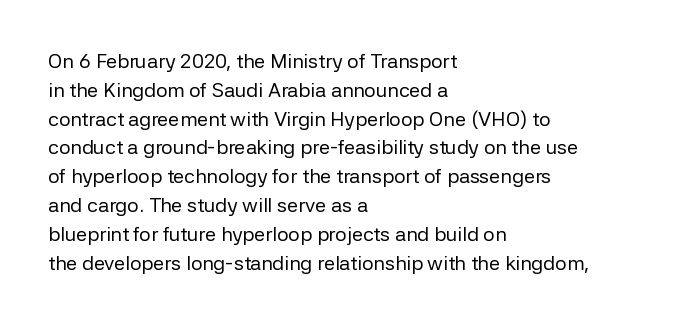
Vertical strokes here are truly vertical. The typesetting does not lean heavy: it is not bold. These lines keep a tight, regular rhythm from letter to letter. Anything drawn beneath the words? Only blank space. The designer left line spacing at the default. Caption: multi-line text, flush left, ragged right.
